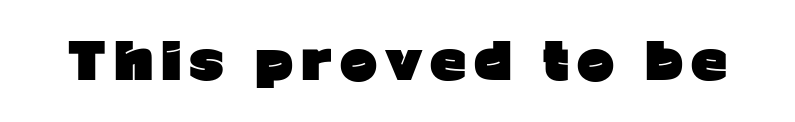
{"serif": "no", "italic": "no", "bold": "yes", "weight": "heavy", "width": "normal", "stroke_contrast": "low", "x_height": "medium", "monospaced": "no", "underline": "no", "glyph_px": 50}
